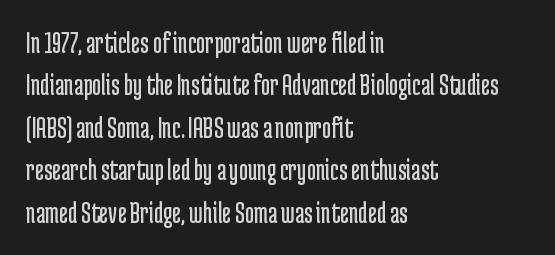
{"serif": "no", "italic": "no", "bold": "no", "weight": "regular", "width": "condensed", "stroke_contrast": "low", "x_height": "medium", "monospaced": "no", "underline": "no", "align": "left", "line_spacing": "normal", "line_spacing_ratio": 1.37, "letter_spacing": "normal", "letter_spacing_em": 0.0, "glyph_px": 31}
